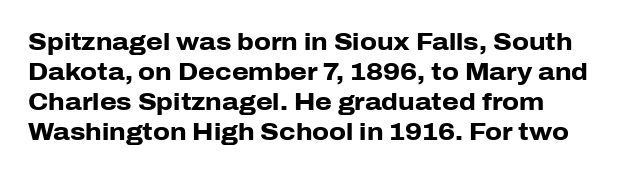
Q: Is the text bold? A: Yes.
Q: Is the text italic (slanted)? A: No, it is upright.
Q: Is the text underlined? A: No.
Q: Is the spacing between letters normal or unusually wide? A: Normal.
Q: Is the spacing between lines tight, normal or loose? A: Normal.
